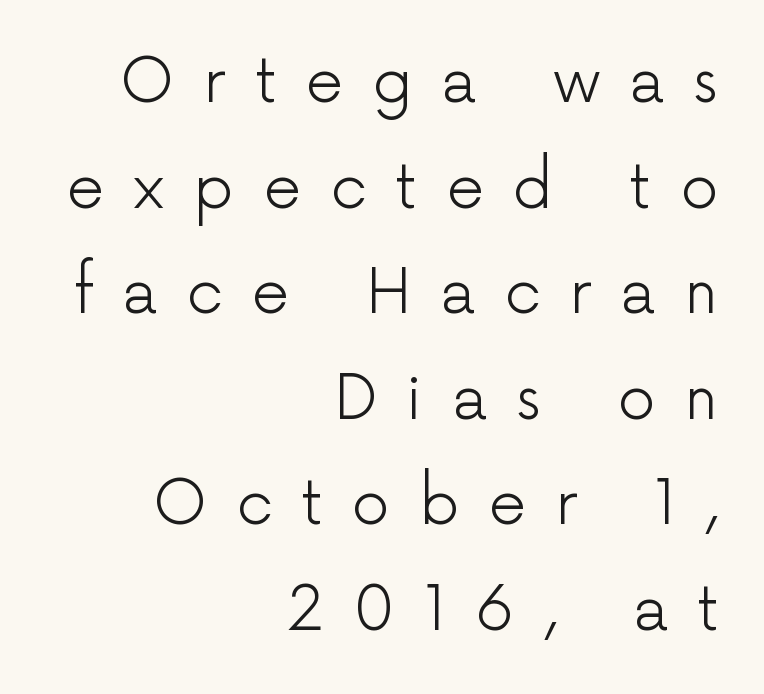
Q: Is the text bold? A: No.
Q: Is the text italic (slanted)? A: No, it is upright.
Q: Is the typeface a serif or a sans-serif typeface? A: Sans-serif.
Q: Is the text underlined? A: No.
Q: How is the paragraph aligned? A: Right-aligned.
Q: Is the spacing between letters normal or unusually wide? A: Unusually wide.
Q: Width (condensed, normal, or wide)? A: Normal.
Q: Stroke contrast? A: Low.
Q: x-height? A: Medium.
Q: Monospaced? A: No.
